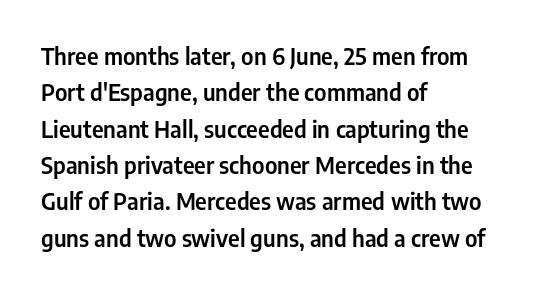
{"italic": "no", "underline": "no", "align": "left", "line_spacing": "normal", "line_spacing_ratio": 1.58, "letter_spacing": "normal", "letter_spacing_em": 0.0, "glyph_px": 23}
